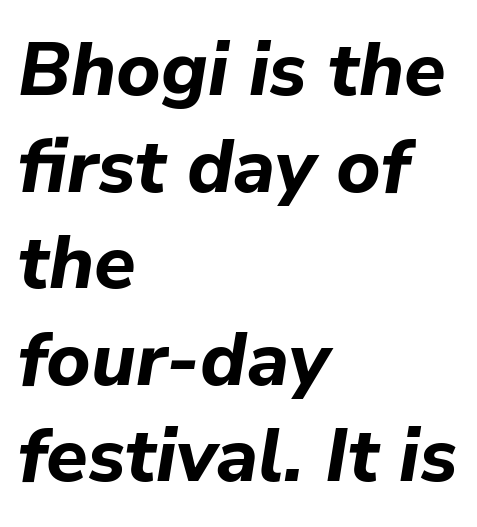
Q: Is the text bold? A: Yes.
Q: Is the text italic (slanted)? A: Yes, it leans right by about 9 degrees.
Q: Is the text underlined? A: No.
Q: How is the paragraph aligned? A: Left-aligned.
Q: Is the spacing between letters normal or unusually wide? A: Normal.
Q: Is the spacing between lines tight, normal or loose? A: Normal.
Q: Width (condensed, normal, or wide)? A: Normal.
Q: Stroke contrast? A: Low.
Q: x-height? A: Medium.
Q: Monospaced? A: No.
